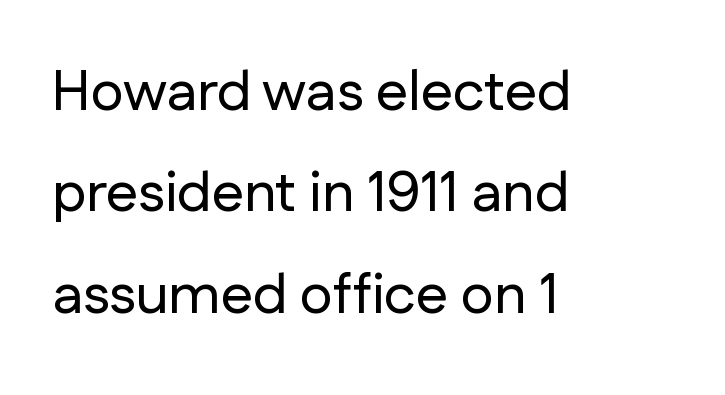
Italic: no, the glyphs are upright roman. The rag falls on the right side of this text block. Glyph-to-glyph distance matches everyday printed text. The passage shown is typed in a proportional face where columns would drift.
